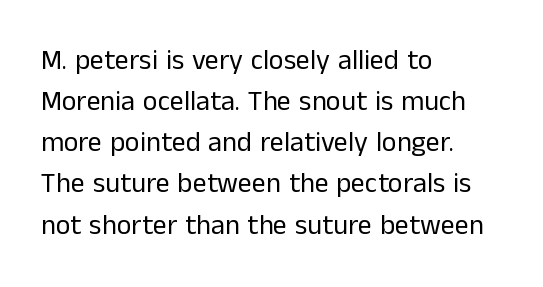
{"serif": "no", "italic": "no", "bold": "no", "weight": "regular", "width": "normal", "stroke_contrast": "low", "x_height": "medium", "monospaced": "no", "underline": "no", "align": "left", "line_spacing": "normal", "line_spacing_ratio": 1.47, "letter_spacing": "normal", "letter_spacing_em": 0.0, "glyph_px": 28}
